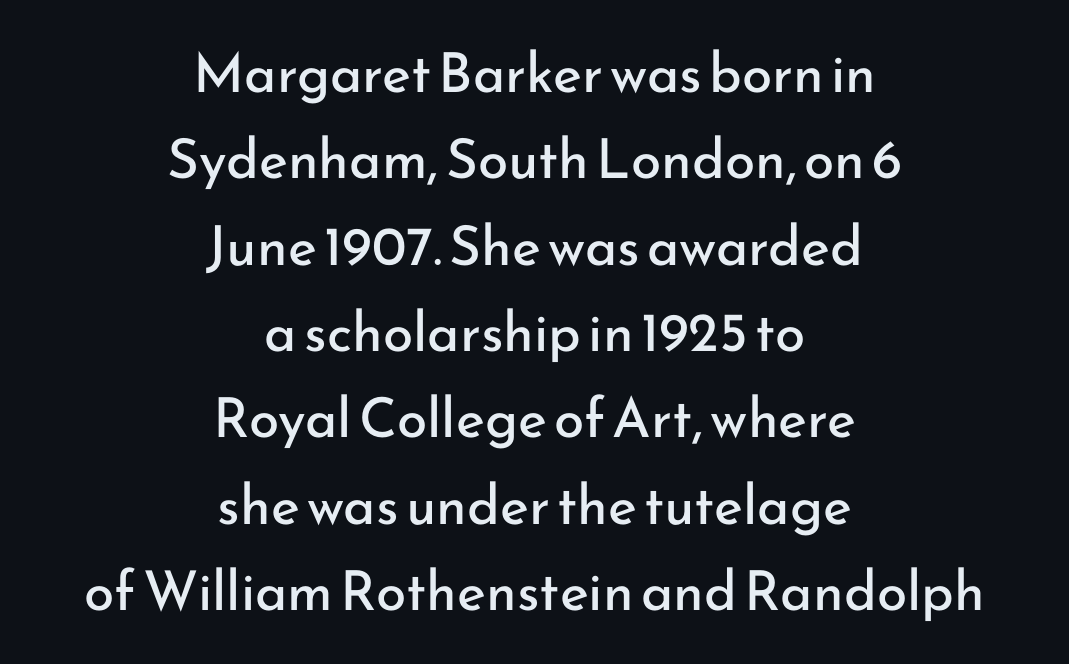
Q: Is the text bold? A: No.
Q: Is the text italic (slanted)? A: No, it is upright.
Q: Is the typeface a serif or a sans-serif typeface? A: Sans-serif.
Q: Is the text underlined? A: No.
Q: How is the paragraph aligned? A: Centered.
Q: Is the spacing between letters normal or unusually wide? A: Normal.
Q: Is the spacing between lines tight, normal or loose? A: Normal.
Q: Width (condensed, normal, or wide)? A: Normal.
Q: Stroke contrast? A: Low.
Q: x-height? A: Small.
Q: Monospaced? A: No.
